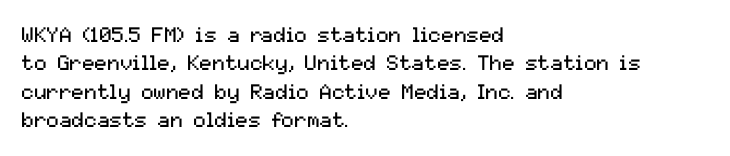
Evenly set lines give the paragraph a standard silhouette. Students, note that the glyphs here touch the page at normal intervals. In terms of posture, this sample is upright. Typeset ragged right — the left edge is the straight one.
